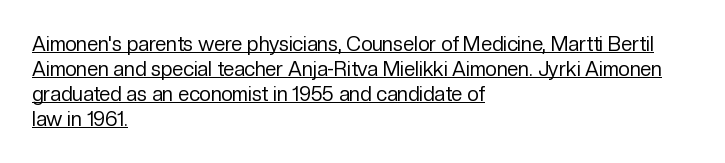
The image shows 20 px text type, upright; set left-aligned, normal line spacing (1.25x), normal letter spacing, underlined.
